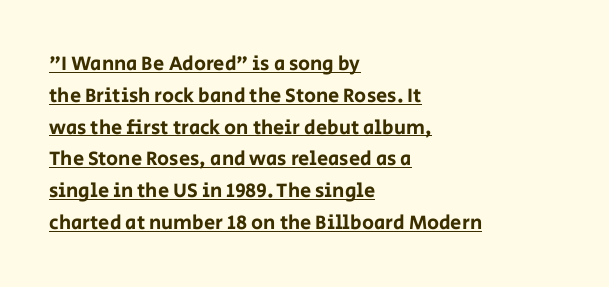
Underline: present. The rendering anchors every line to the left-hand side. Nope, not italic — everything's standing straight. The passage shown stacks its lines at a standard gap. Each word holds together tightly as a unit, with standard inter-letter gaps.
